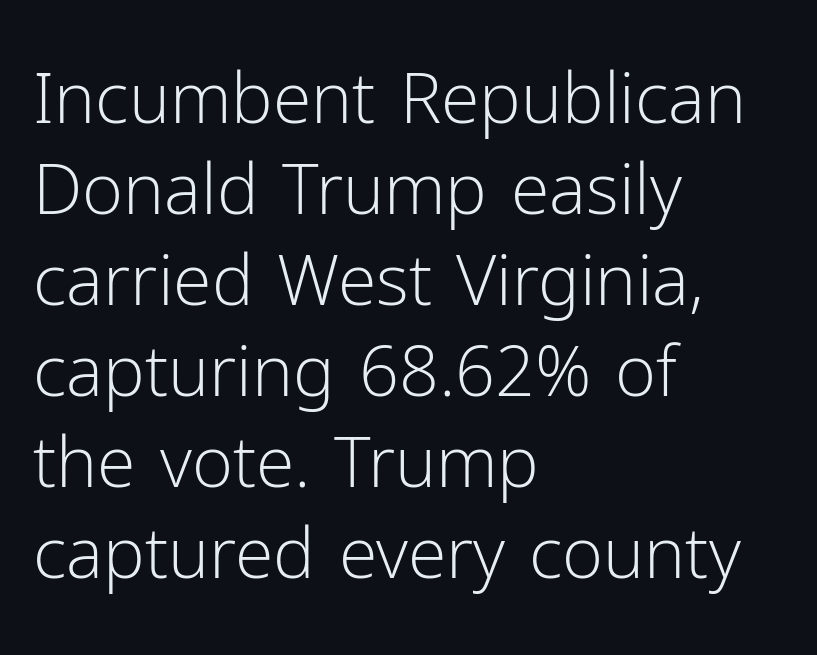
Q: Is the text bold? A: No.
Q: Is the text italic (slanted)? A: No, it is upright.
Q: Is the typeface a serif or a sans-serif typeface? A: Sans-serif.
Q: Is the text underlined? A: No.
Q: How is the paragraph aligned? A: Left-aligned.
Q: Is the spacing between letters normal or unusually wide? A: Normal.
Q: Is the spacing between lines tight, normal or loose? A: Normal.
Q: Width (condensed, normal, or wide)? A: Normal.
Q: Stroke contrast? A: Low.
Q: x-height? A: Medium.
Q: Monospaced? A: No.
